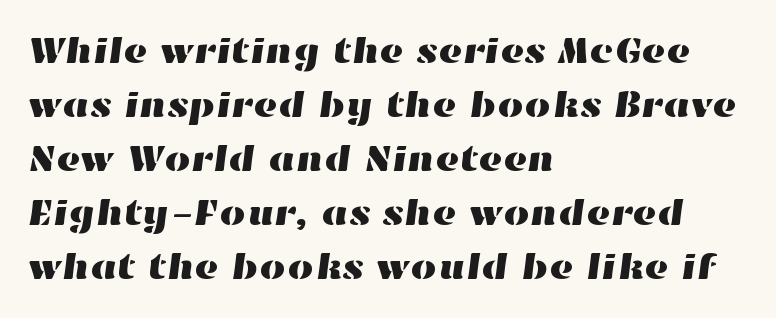
The image shows 37 px wide type; set left-aligned, normal line spacing (1.46x), normal letter spacing, not underlined; high stroke contrast and a medium x-height.
